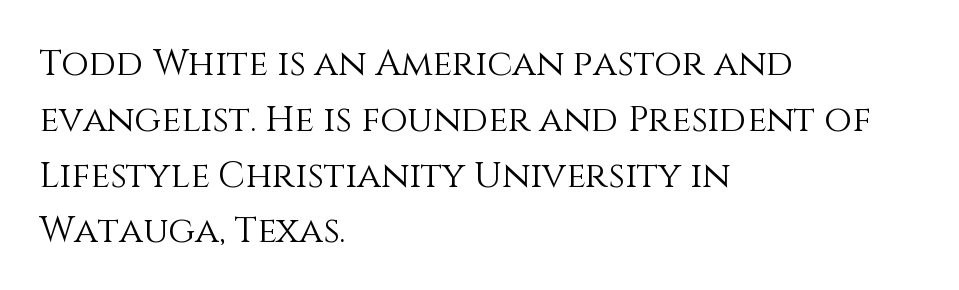
Q: Is the text bold? A: No.
Q: Is the text italic (slanted)? A: No, it is upright.
Q: Is the text underlined? A: No.
Q: How is the paragraph aligned? A: Left-aligned.
Q: Is the spacing between letters normal or unusually wide? A: Normal.
Q: Is the spacing between lines tight, normal or loose? A: Normal.
Q: Width (condensed, normal, or wide)? A: Normal.
Q: Stroke contrast? A: Medium.
Q: x-height? A: Large.
Q: Monospaced? A: No.
